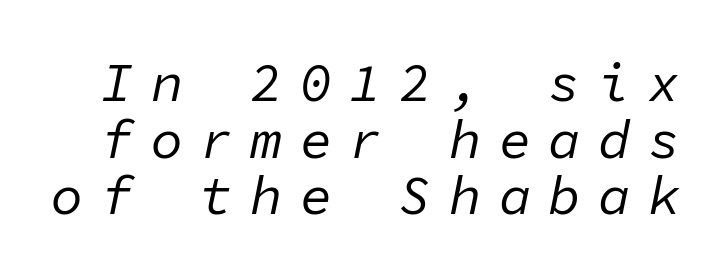
Think of a typewriter: that constant character pitch is what you see here. This rendering widens character spacing well past its baseline value. The typesetting does not lean heavy: it is not bold. If you drew a line through each stem, it would be angled. The space directly below the letters is spotless. The line-height multiplier appears low, near solid setting.
